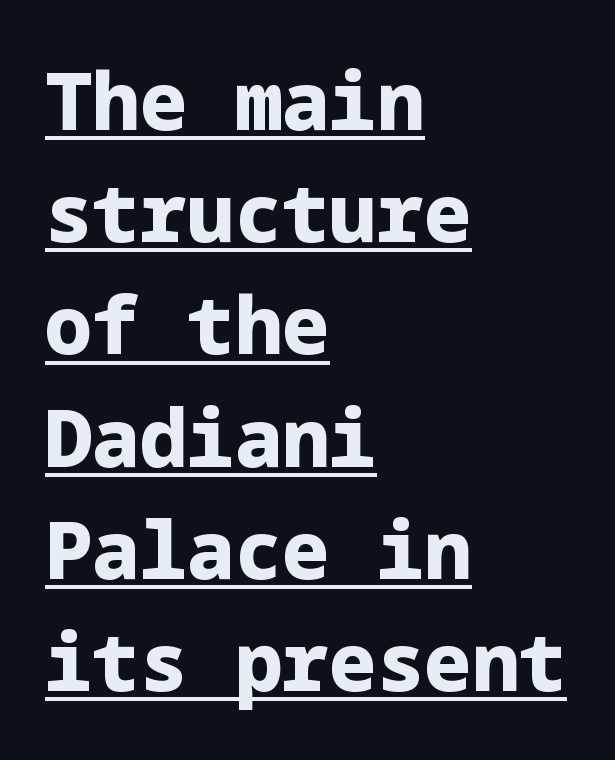
Q: Is the text bold? A: Yes.
Q: Is the text italic (slanted)? A: No, it is upright.
Q: Is the typeface a serif or a sans-serif typeface? A: Sans-serif.
Q: Is the text underlined? A: Yes.
Q: How is the paragraph aligned? A: Left-aligned.
Q: Is the spacing between letters normal or unusually wide? A: Normal.
Q: Is the spacing between lines tight, normal or loose? A: Normal.
Q: Width (condensed, normal, or wide)? A: Normal.
Q: Stroke contrast? A: Low.
Q: x-height? A: Medium.
